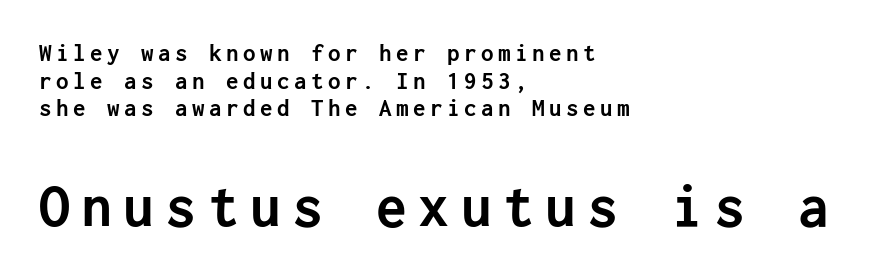
A roman cut, with each character standing at attention. Alignment: flush left. The sample has been set heavy, in full bold. Does the bottom block carry the larger type? Yes, it does.
